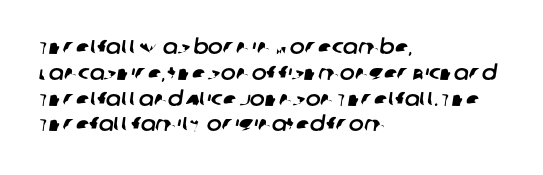
The lines are quadded left. Students, note that the glyphs here touch the page at normal intervals. The zone under the glyphs is completely vacant. The lines sit at an ordinary, default distance from one another.
